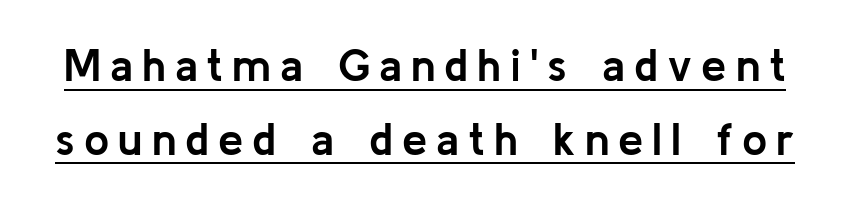
Q: Is the text bold? A: Yes.
Q: Is the text italic (slanted)? A: No, it is upright.
Q: Is the typeface a serif or a sans-serif typeface? A: Sans-serif.
Q: Is the text underlined? A: Yes.
Q: Is the spacing between letters normal or unusually wide? A: Unusually wide.
Q: Is the spacing between lines tight, normal or loose? A: Normal.
Q: Width (condensed, normal, or wide)? A: Normal.
Q: Stroke contrast? A: Low.
Q: x-height? A: Medium.
Q: Monospaced? A: No.
